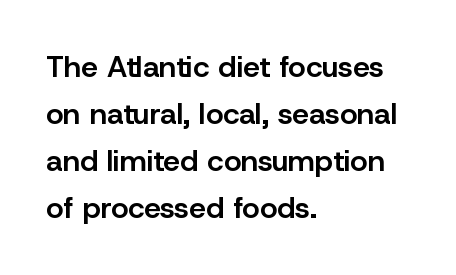
{"serif": "no", "italic": "no", "bold": "semi", "weight": "semibold", "width": "normal", "stroke_contrast": "low", "x_height": "medium", "monospaced": "no", "underline": "no", "align": "left", "line_spacing": "normal", "line_spacing_ratio": 1.57, "letter_spacing": "normal", "letter_spacing_em": 0.0, "glyph_px": 30}
